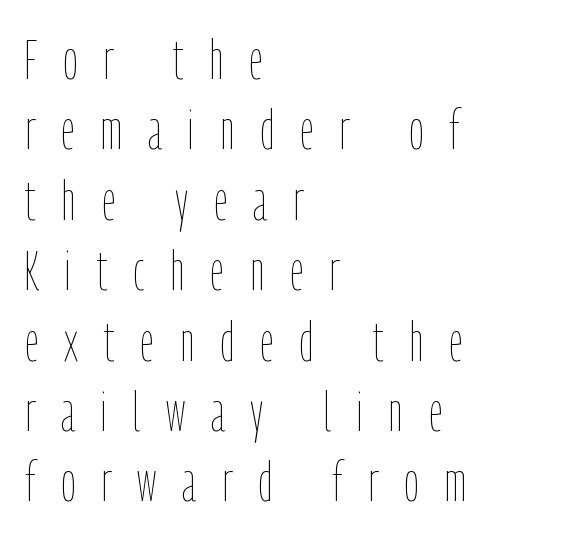
The passage shown is not underscored anywhere. You could not count columns in this text — the font is proportionally spaced. Reading down the column, the eye jumps a familiar distance to each next line. The typesetter chose a ragged-right arrangement here. The axis of the letterforms is exactly vertical.
